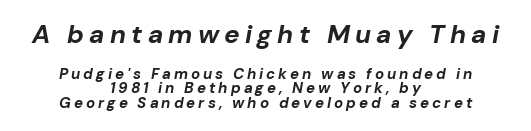
The image shows 26 px bold type, italic (leaning right); set centered, tight line spacing (0.99x), unusually wide letter spacing (+0.2 em), not underlined; the first (top) block is 1.73x larger.
